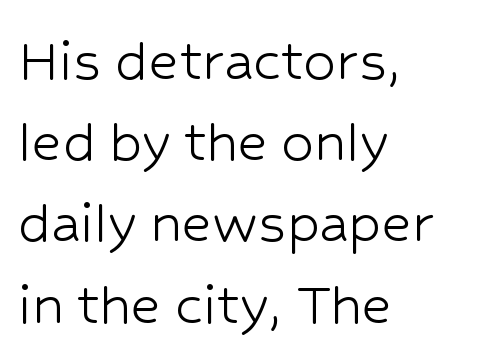
{"serif": "no", "italic": "no", "bold": "no", "weight": "light", "width": "normal", "stroke_contrast": "low", "x_height": "medium", "monospaced": "no", "underline": "no", "align": "left", "line_spacing": "normal", "line_spacing_ratio": 1.25, "letter_spacing": "normal", "letter_spacing_em": 0.0, "glyph_px": 65}
